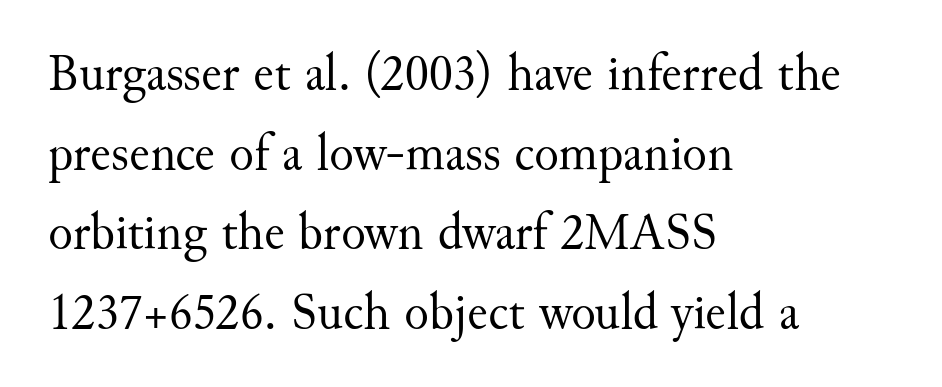
The image shows 51 px regular-weight serif type, upright; set left-aligned, normal line spacing (1.56x), normal letter spacing, not underlined; medium stroke contrast and a small x-height.
